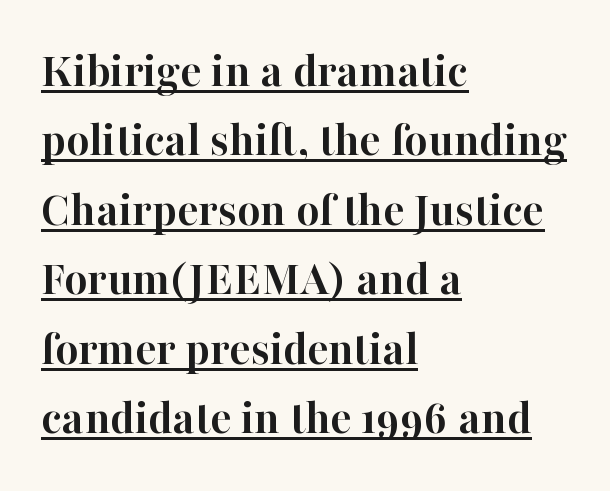
{"serif": "yes", "italic": "no", "bold": "yes", "weight": "semibold", "width": "normal", "stroke_contrast": "high", "x_height": "medium", "monospaced": "no", "underline": "yes", "align": "left", "line_spacing": "normal", "line_spacing_ratio": 1.39, "letter_spacing": "normal", "letter_spacing_em": 0.0, "glyph_px": 50}
